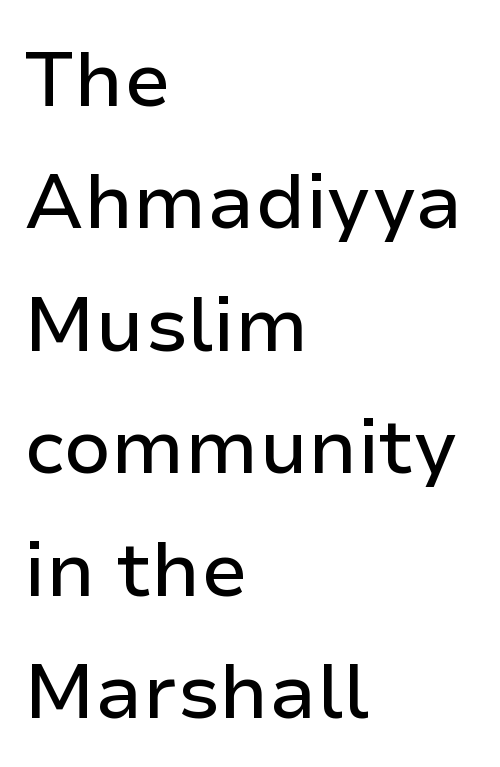
{"serif": "no", "italic": "no", "width": "normal", "stroke_contrast": "low", "x_height": "medium", "monospaced": "no", "underline": "no", "align": "left", "line_spacing": "normal", "line_spacing_ratio": 1.59, "letter_spacing": "normal", "letter_spacing_em": 0.0, "glyph_px": 77}
